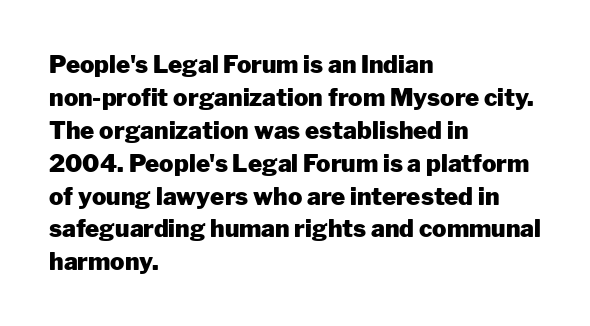
{"italic": "no", "bold": "yes", "underline": "no", "align": "left", "line_spacing": "normal", "line_spacing_ratio": 1.37, "letter_spacing": "normal", "letter_spacing_em": 0.0, "glyph_px": 24}
